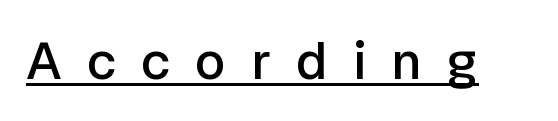
Q: Is the text bold? A: Semi-bold.
Q: Is the text italic (slanted)? A: No, it is upright.
Q: Is the typeface a serif or a sans-serif typeface? A: Sans-serif.
Q: Is the text underlined? A: Yes.
Q: Is the spacing between letters normal or unusually wide? A: Unusually wide.
Q: Width (condensed, normal, or wide)? A: Normal.
Q: Stroke contrast? A: Low.
Q: x-height? A: Medium.
Q: Monospaced? A: No.
